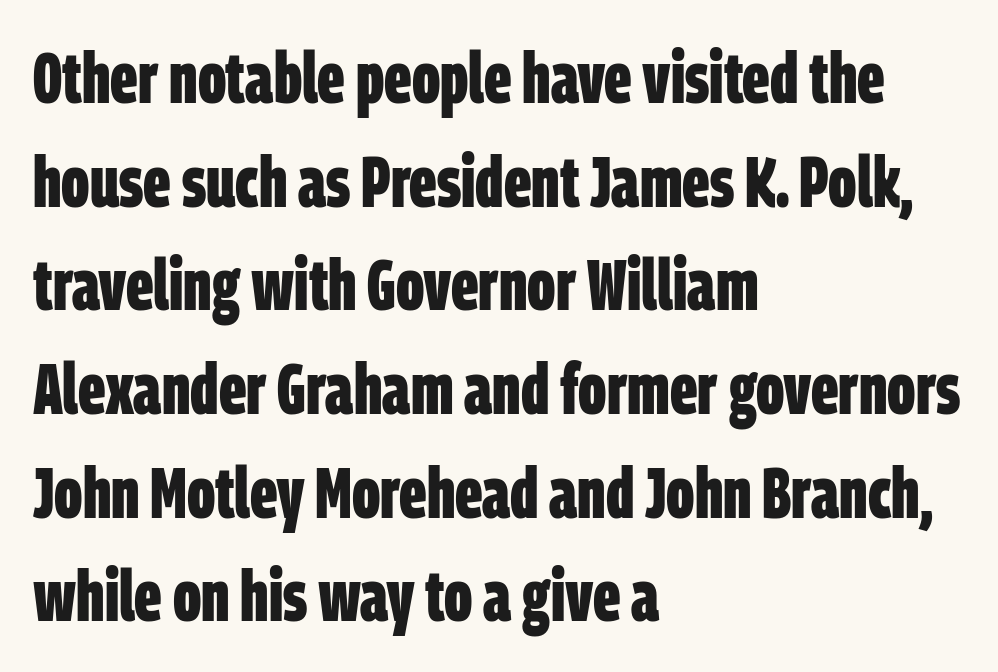
The passage shown stacks its lines at a standard gap. Students, this is bold: see how much ink each stroke carries. I'd call this a sans setting — the letters go barefoot. No word sits above an underline. Note the varied advance widths — an 'i' is clearly narrower than an 'm'.
